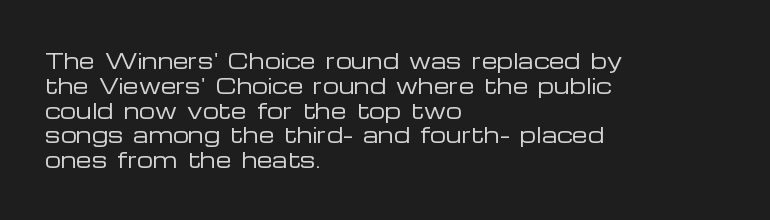
Q: Is the text bold? A: No.
Q: Is the text italic (slanted)? A: No, it is upright.
Q: Is the text underlined? A: No.
Q: How is the paragraph aligned? A: Left-aligned.
Q: Is the spacing between letters normal or unusually wide? A: Normal.
